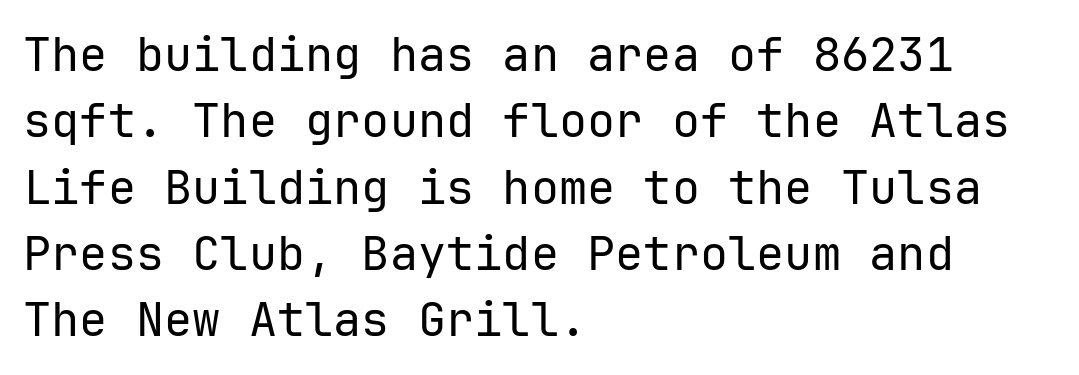
{"serif": "no", "italic": "no", "bold": "no", "weight": "regular", "width": "normal", "stroke_contrast": "low", "x_height": "medium", "monospaced": "yes", "underline": "no", "align": "left", "line_spacing": "normal", "line_spacing_ratio": 1.41, "letter_spacing": "normal", "letter_spacing_em": 0.0, "glyph_px": 47}
